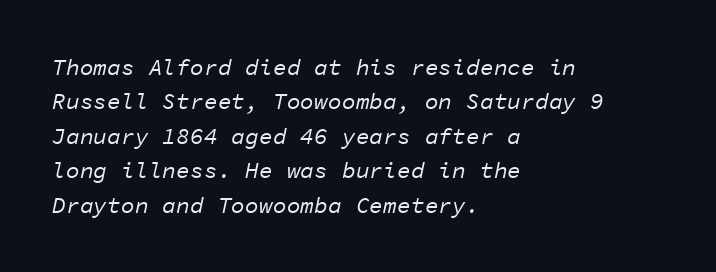
Q: Is the text bold? A: No.
Q: Is the text italic (slanted)? A: Yes, it leans right by about 11 degrees.
Q: Is the text underlined? A: No.
Q: How is the paragraph aligned? A: Left-aligned.
Q: Is the spacing between letters normal or unusually wide? A: Normal.
Q: Is the spacing between lines tight, normal or loose? A: Normal.
